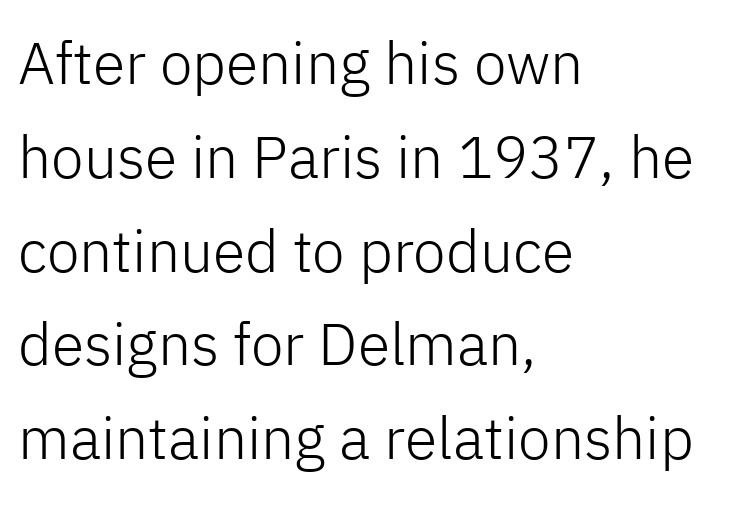
The image shows 59 px light sans-serif type, upright; set left-aligned, normal line spacing (1.59x), normal letter spacing, not underlined; low stroke contrast and a medium x-height.
